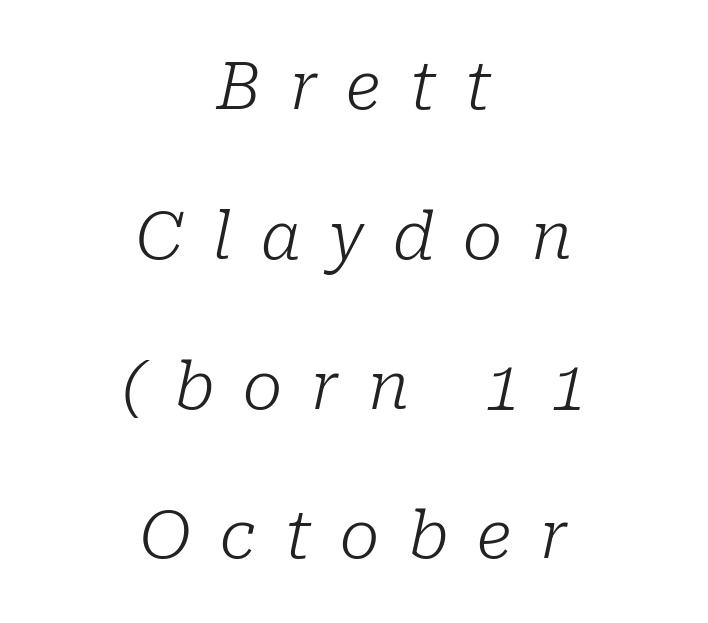
Q: Is the text bold? A: No.
Q: Is the text italic (slanted)? A: Yes, it leans right by about 10 degrees.
Q: Is the typeface a serif or a sans-serif typeface? A: Serif.
Q: Is the text underlined? A: No.
Q: How is the paragraph aligned? A: Centered.
Q: Is the spacing between letters normal or unusually wide? A: Unusually wide.
Q: Is the spacing between lines tight, normal or loose? A: Loose.
Q: Width (condensed, normal, or wide)? A: Normal.
Q: Stroke contrast? A: Low.
Q: x-height? A: Medium.
Q: Monospaced? A: No.
